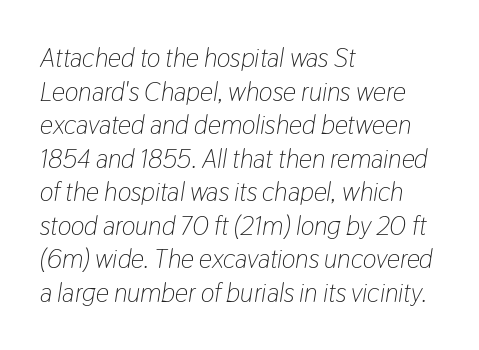
The image shows 26 px text type, italic (leaning right); set left-aligned, normal line spacing (1.29x), normal letter spacing, not underlined.
